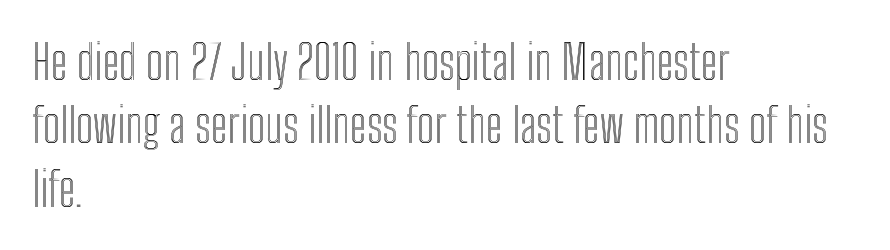
{"italic": "no", "width": "condensed", "x_height": "medium", "monospaced": "no", "underline": "no", "align": "left", "line_spacing": "normal", "line_spacing_ratio": 1.32, "letter_spacing": "normal", "letter_spacing_em": 0.0, "glyph_px": 48}
